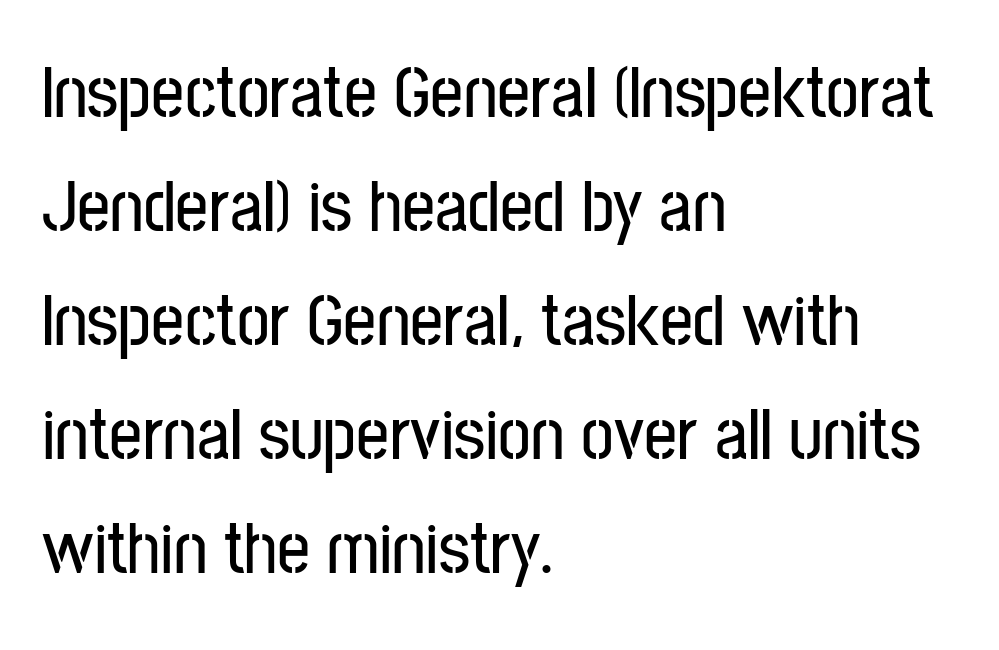
The image shows 73 px condensed sans-serif type, upright; set left-aligned, normal line spacing (1.56x), normal letter spacing, not underlined; low stroke contrast and a medium x-height.
